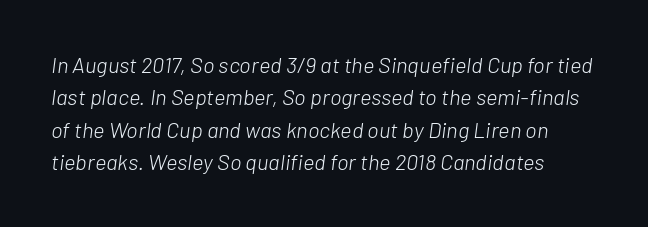
Anything drawn beneath the words? Only blank space. This reads as an unemphasized weight, regular at the heaviest. This is oblique type, the kind used for emphasis or titles. Each word holds together tightly as a unit, with standard inter-letter gaps. What's the leading like? Ordinary, nothing unusual.
